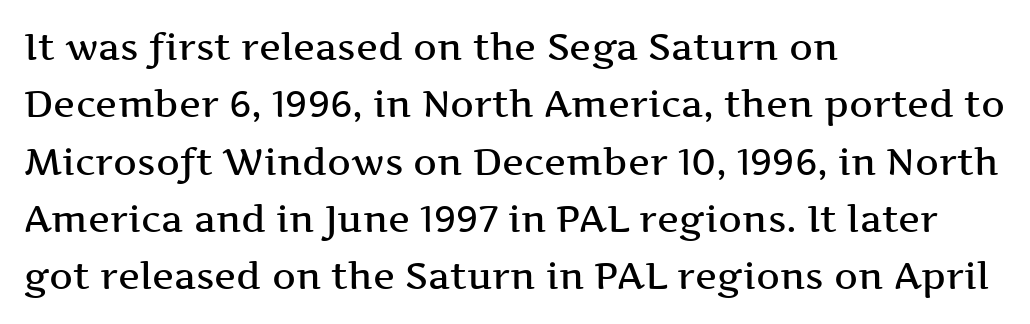
Q: Is the text bold? A: Semi-bold.
Q: Is the text italic (slanted)? A: No, it is upright.
Q: Is the typeface a serif or a sans-serif typeface? A: Serif.
Q: Is the text underlined? A: No.
Q: How is the paragraph aligned? A: Left-aligned.
Q: Is the spacing between letters normal or unusually wide? A: Normal.
Q: Is the spacing between lines tight, normal or loose? A: Normal.
Q: Width (condensed, normal, or wide)? A: Wide.
Q: Stroke contrast? A: Medium.
Q: x-height? A: Medium.
Q: Monospaced? A: No.
